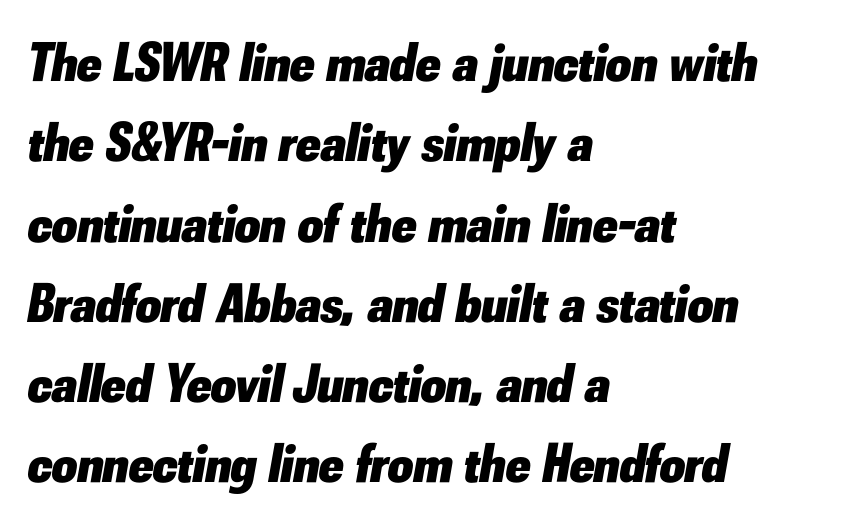
{"italic": "yes", "lean": "right", "slant_degrees": 10, "bold": "yes", "weight": "heavy", "width": "normal", "stroke_contrast": "low", "x_height": "small", "monospaced": "no", "underline": "no", "align": "left", "line_spacing": "normal", "line_spacing_ratio": 1.46, "letter_spacing": "normal", "letter_spacing_em": 0.0, "glyph_px": 55}
